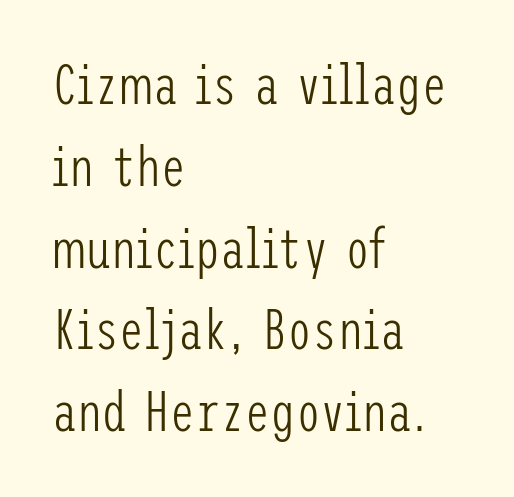
{"serif": "no", "italic": "no", "bold": "no", "weight": "light", "width": "condensed", "stroke_contrast": "low", "x_height": "medium", "underline": "no", "align": "left", "line_spacing": "normal", "line_spacing_ratio": 1.46, "letter_spacing": "normal", "letter_spacing_em": 0.0, "glyph_px": 56}
